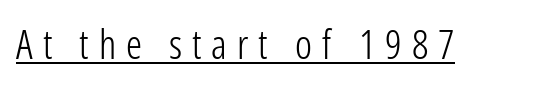
Proportional: the letters do not fall into vertical columns. There is plenty of visible air inserted between adjacent glyphs. Does a line run under the words? Yes, clearly. Is there any slant? The stems are plumb. Look at the bottom of the vertical strokes: they stop flat, with no serifs. On a weight scale, this lands at 450 or below.
